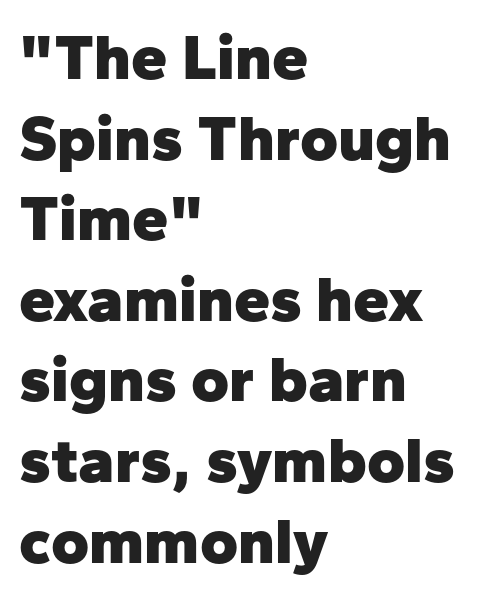
{"serif": "no", "italic": "no", "bold": "yes", "weight": "heavy", "width": "normal", "stroke_contrast": "low", "x_height": "medium", "monospaced": "no", "underline": "no", "align": "left", "line_spacing_ratio": 1.24, "letter_spacing": "normal", "letter_spacing_em": 0.0, "glyph_px": 65}
